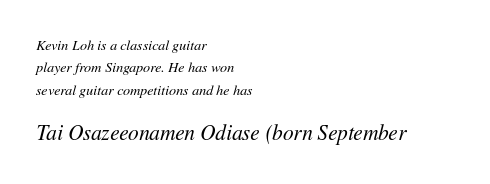
{"italic": "yes", "lean": "right", "slant_degrees": 11, "bold": "no", "underline": "no", "align": "left", "line_spacing": "normal", "line_spacing_ratio": 1.6, "letter_spacing": "normal", "letter_spacing_em": 0.0, "larger_block": "second", "size_ratio": 1.5, "glyph_px": 21}
